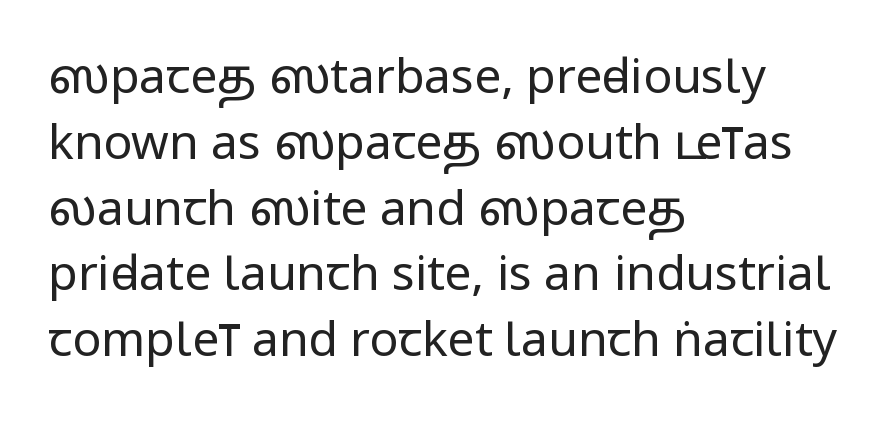
Compared with a centered layout, this one pins lines to the left instead. In terms of letterspacing, this is plain default setting. The strip under each line holds only bare page. Check where the strokes stop: nothing finishes them off — pure sans. Italic? Not at all — the glyphs are vertical.
